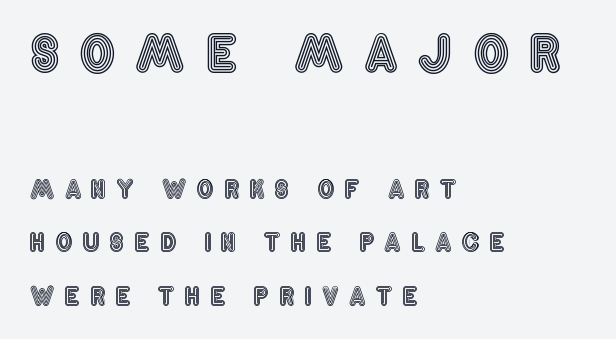
The passage shown stacks its lines with a broad gap. Character widths vary here, with narrow letters taking less room than wide ones. Which chunk is bigger? The first one — the top block dwarfs the bottom. The type sits square on the baseline with zero lean.
